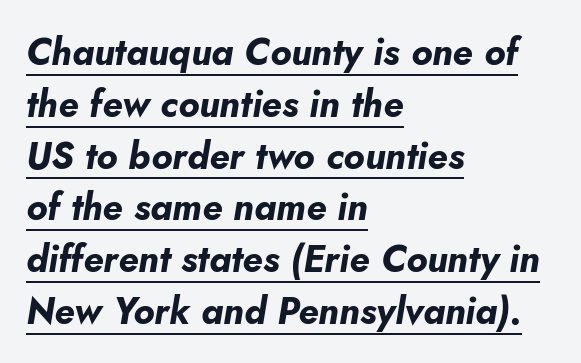
Q: Is the text bold? A: Yes.
Q: Is the text italic (slanted)? A: Yes, it leans right by about 10 degrees.
Q: Is the text underlined? A: Yes.
Q: How is the paragraph aligned? A: Left-aligned.
Q: Is the spacing between letters normal or unusually wide? A: Normal.
Q: Is the spacing between lines tight, normal or loose? A: Normal.
Q: Width (condensed, normal, or wide)? A: Normal.
Q: Stroke contrast? A: Low.
Q: x-height? A: Small.
Q: Monospaced? A: No.
